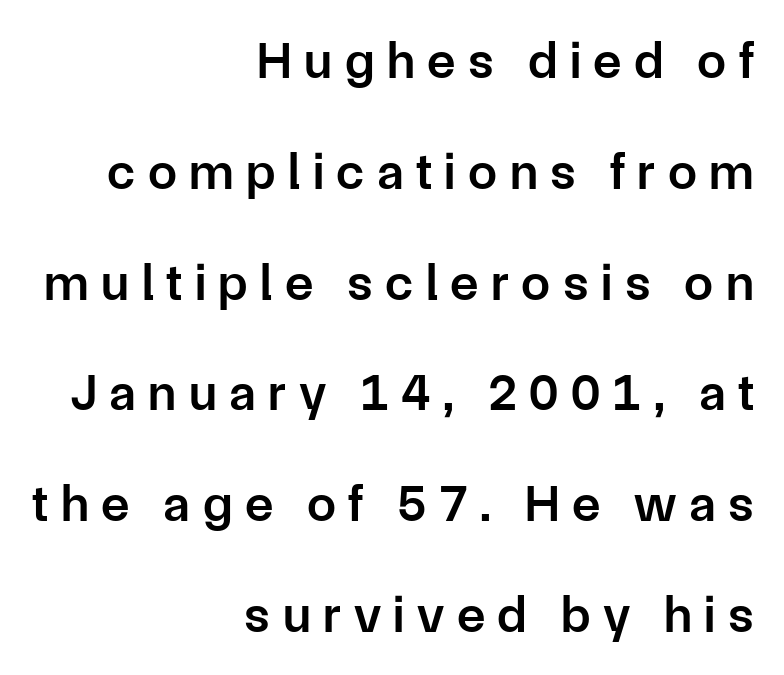
No italicization has been applied; the sample stays upright. Does the copy run flush right? Yes — the right margin is perfectly even. Note the varied advance widths — an 'i' is clearly narrower than an 'm'. Students, observe: this is what heavily led, spacious text looks like. Glance below the letters and you will spot only blank space. Notice the strokes are somewhat thickened but not fully heavy: this is a semibold.
